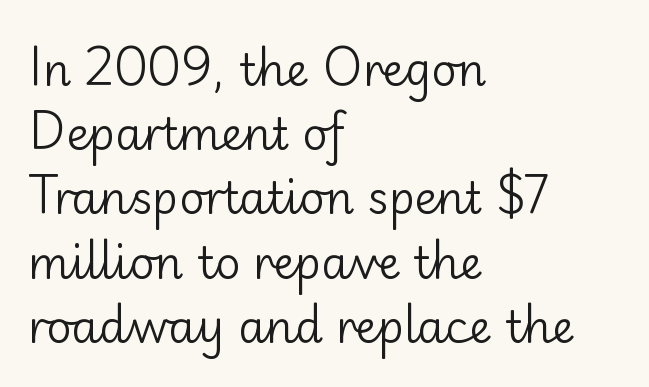
The image shows 44 px regular-weight sans-serif type, upright; set left-aligned, normal line spacing (1.46x), normal letter spacing, not underlined; low stroke contrast and a small x-height.
